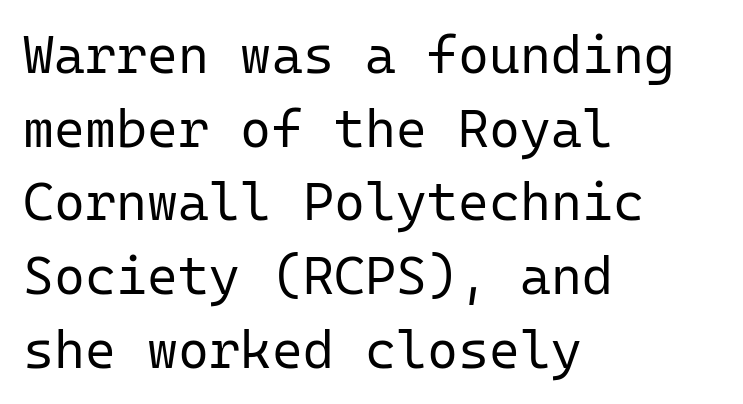
Notice how descenders clear the ascenders below comfortably — that's standard leading. Words appear dense and cohesive because spacing is normal. The font family rendered here belongs to the sans-serif group. These lines stack with their left ends in a neat column. Fixed-width glyphs throughout — classic coding-font behaviour. Check under the words: just untouched page.
